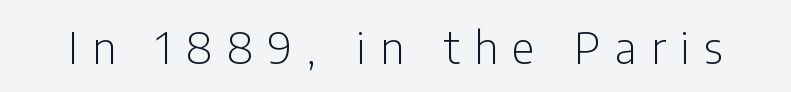
The image shows 44 px light, condensed sans-serif type, upright; set unusually wide letter spacing (+0.33 em), not underlined; low stroke contrast and a medium x-height.
